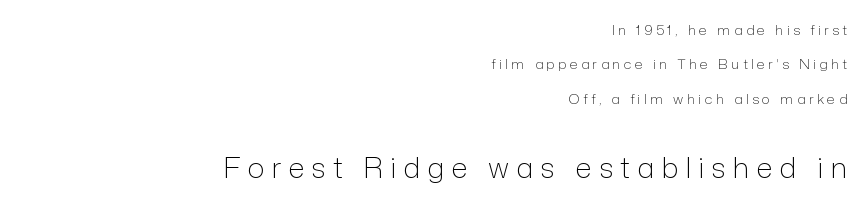
The image shows 29 px light sans-serif type, upright; set right-aligned, loose line spacing (2.46x), unusually wide letter spacing (+0.24 em), not underlined; the second (bottom) block is 2.07x larger; low stroke contrast and a medium x-height.
